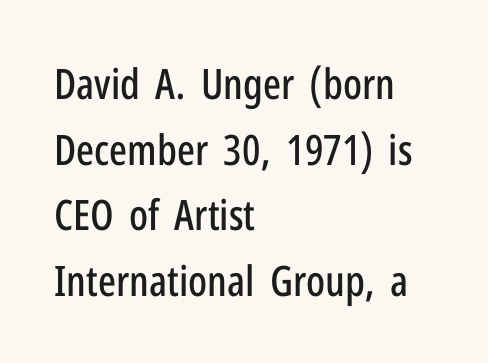
The image shows 42 px condensed sans-serif type, upright; set left-aligned, normal line spacing (1.56x), normal letter spacing, not underlined; low stroke contrast and a medium x-height.
